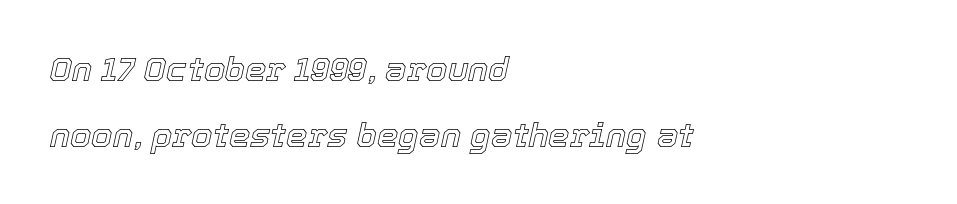
{"italic": "yes", "lean": "right", "slant_degrees": 12, "width": "normal", "x_height": "medium", "monospaced": "no", "underline": "no", "align": "left", "line_spacing": "loose", "line_spacing_ratio": 1.93, "letter_spacing": "normal", "letter_spacing_em": 0.0, "glyph_px": 34}
